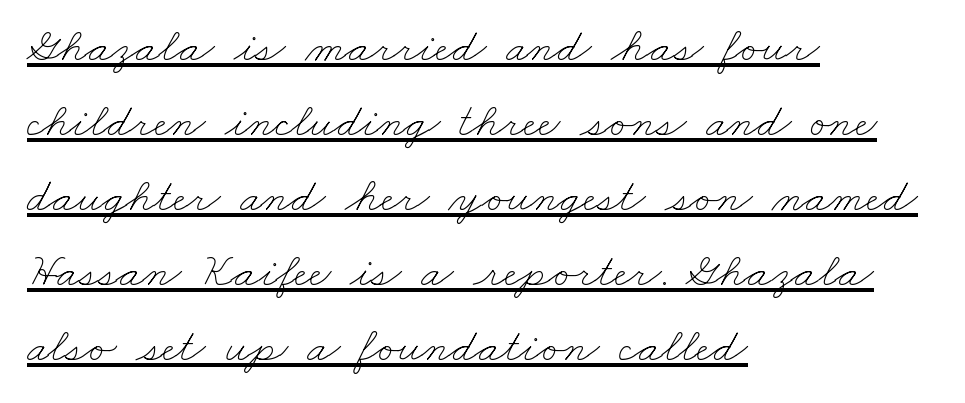
Q: Is the text bold? A: No.
Q: Is the text underlined? A: Yes.
Q: How is the paragraph aligned? A: Left-aligned.
Q: Is the spacing between letters normal or unusually wide? A: Normal.
Q: Is the spacing between lines tight, normal or loose? A: Normal.
Q: Width (condensed, normal, or wide)? A: Wide.
Q: Stroke contrast? A: Low.
Q: x-height? A: Small.
Q: Monospaced? A: No.
